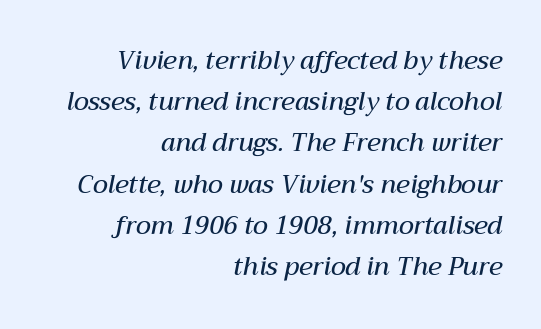
{"italic": "yes", "lean": "right", "slant_degrees": 12, "bold": "semi", "underline": "no", "align": "right", "line_spacing": "normal", "line_spacing_ratio": 1.65, "letter_spacing": "normal", "letter_spacing_em": 0.0, "glyph_px": 25}
